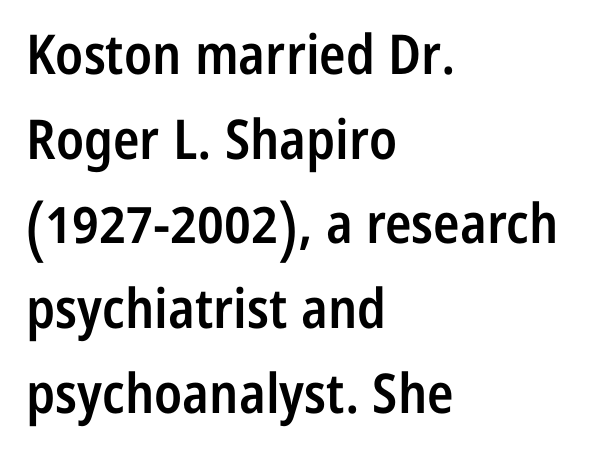
Compared with typical paragraphs, the rows here are spaced about the same. Every stem runs plumb, perpendicular to the baseline. A typesetter would call this proportional, since set widths differ per character. I'd call this a sans setting — the letters go barefoot.
